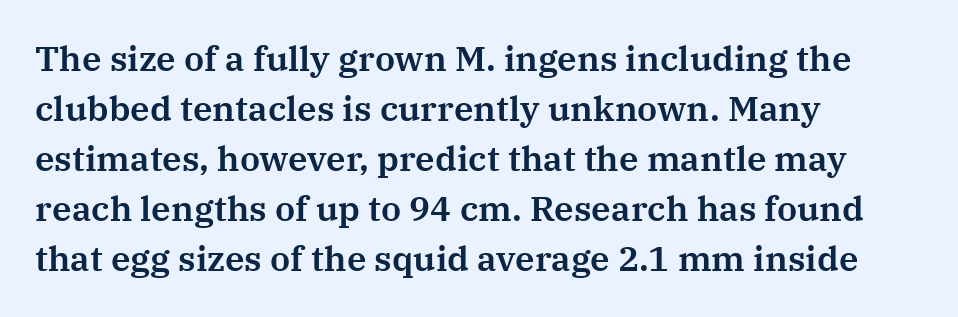
The image shows 35 px serif type, upright; set left-aligned, normal line spacing (1.43x), normal letter spacing, not underlined; medium stroke contrast and a medium x-height.
